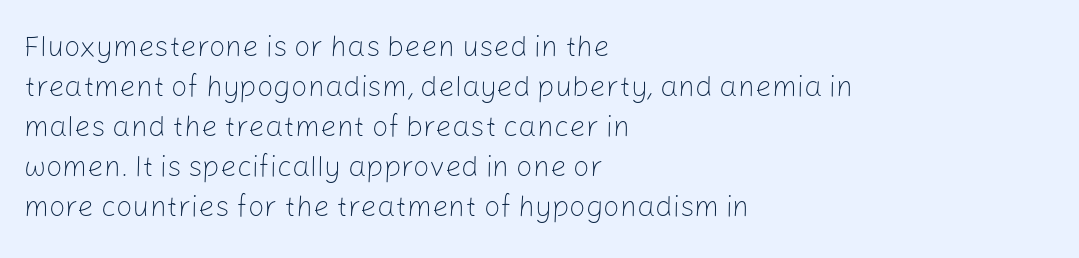
The image shows 29 px light sans-serif type, upright; set left-aligned, normal line spacing (1.38x), normal letter spacing, not underlined; low stroke contrast and a medium x-height.
